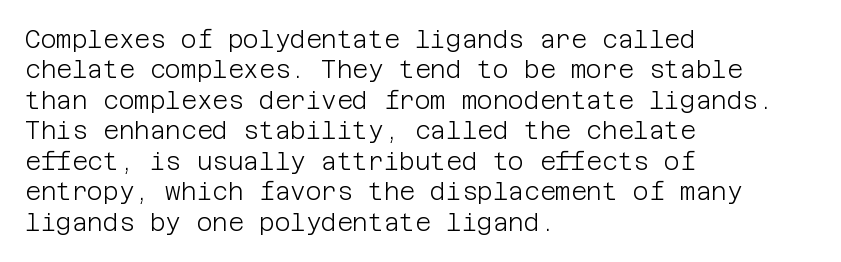
{"italic": "no", "bold": "no", "underline": "no", "align": "left", "line_spacing": "normal", "line_spacing_ratio": 1.27, "letter_spacing": "normal", "letter_spacing_em": 0.0, "glyph_px": 24}
